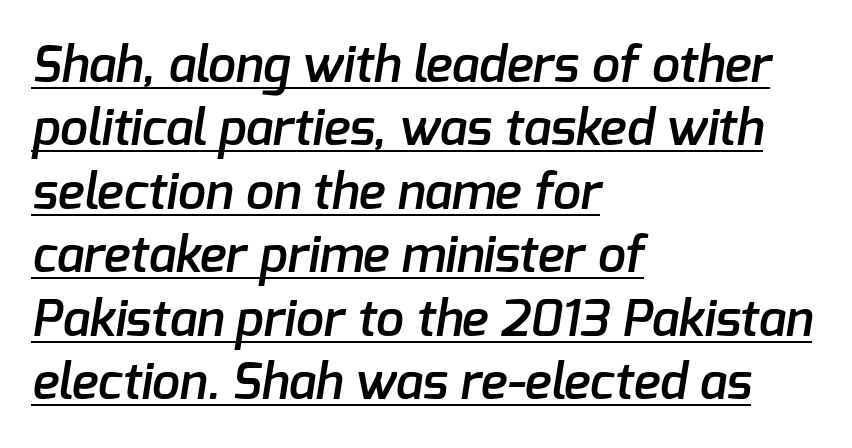
The image shows 50 px semibold sans-serif type; set left-aligned, normal line spacing (1.27x), normal letter spacing, underlined; low stroke contrast and a medium x-height.
